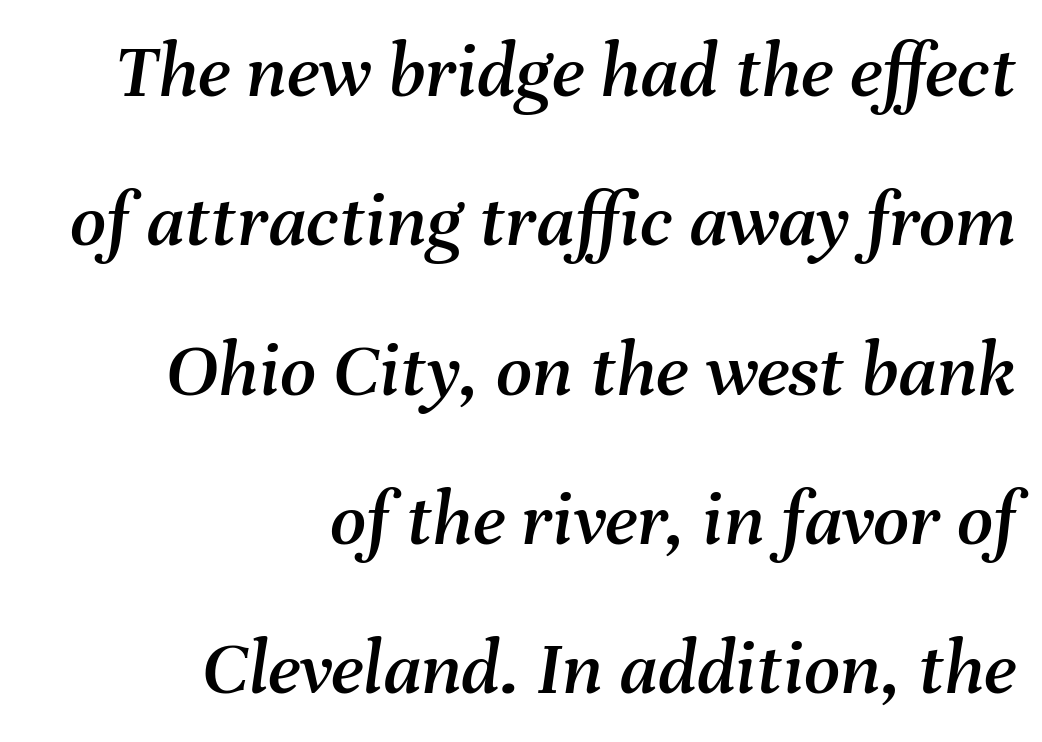
{"italic": "yes", "lean": "right", "slant_degrees": 8, "width": "normal", "stroke_contrast": "medium", "x_height": "medium", "monospaced": "no", "underline": "no", "align": "right", "line_spacing_ratio": 1.89, "letter_spacing": "normal", "letter_spacing_em": 0.0, "glyph_px": 79}
